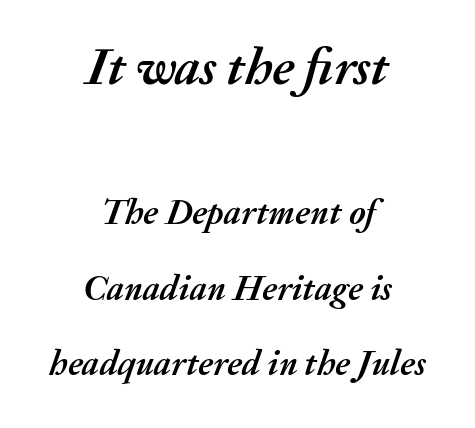
The image shows 52 px semibold type, italic (leaning right); set centered, loose line spacing (2.15x), normal letter spacing, not underlined; the first (top) block is 1.49x larger; medium stroke contrast and a medium x-height.
